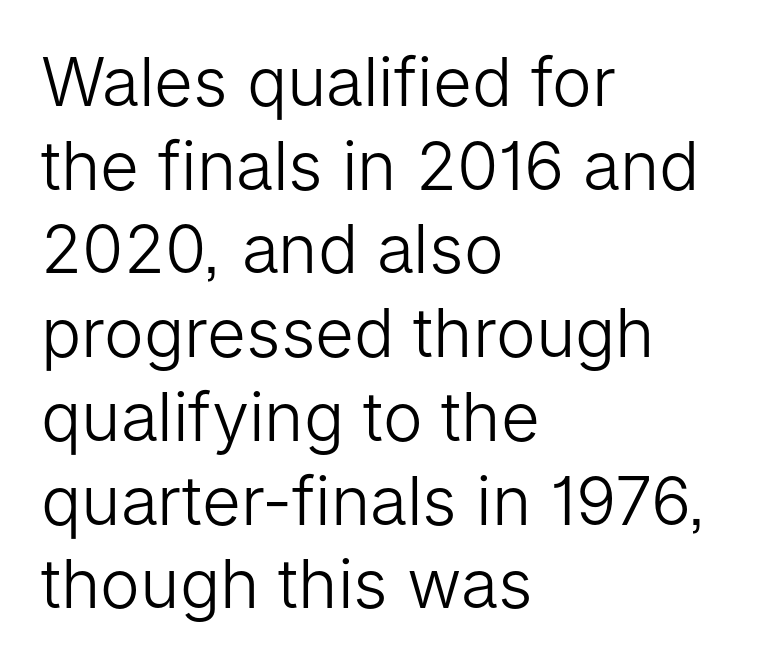
Q: Is the text bold? A: No.
Q: Is the text italic (slanted)? A: No, it is upright.
Q: Is the typeface a serif or a sans-serif typeface? A: Sans-serif.
Q: Is the text underlined? A: No.
Q: How is the paragraph aligned? A: Left-aligned.
Q: Is the spacing between letters normal or unusually wide? A: Normal.
Q: Is the spacing between lines tight, normal or loose? A: Normal.
Q: Width (condensed, normal, or wide)? A: Normal.
Q: Stroke contrast? A: Low.
Q: x-height? A: Medium.
Q: Monospaced? A: No.
